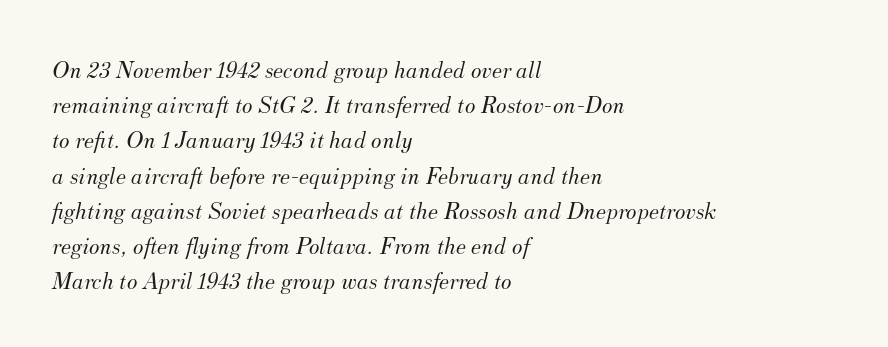
{"italic": "yes", "lean": "right", "slant_degrees": 12, "bold": "no", "underline": "no", "align": "left", "line_spacing": "normal", "line_spacing_ratio": 1.41, "letter_spacing": "normal", "letter_spacing_em": 0.0, "glyph_px": 25}
